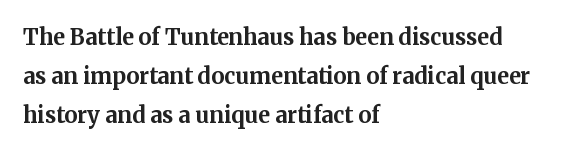
The image shows 22 px bold type, upright; set left-aligned, line spacing 1.78x, normal letter spacing, not underlined.
